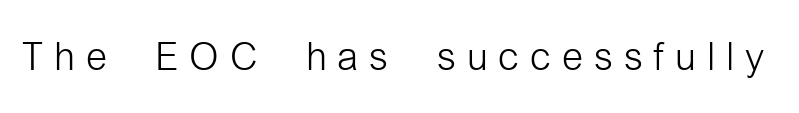
The image shows 54 px light, condensed sans-serif type, upright; set unusually wide letter spacing (+0.2 em), not underlined; low stroke contrast and a medium x-height.
